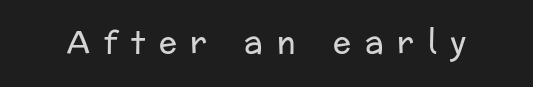
The image shows 30 px regular-weight sans-serif type, upright; set unusually wide letter spacing (+0.46 em), not underlined; low stroke contrast and a medium x-height.
